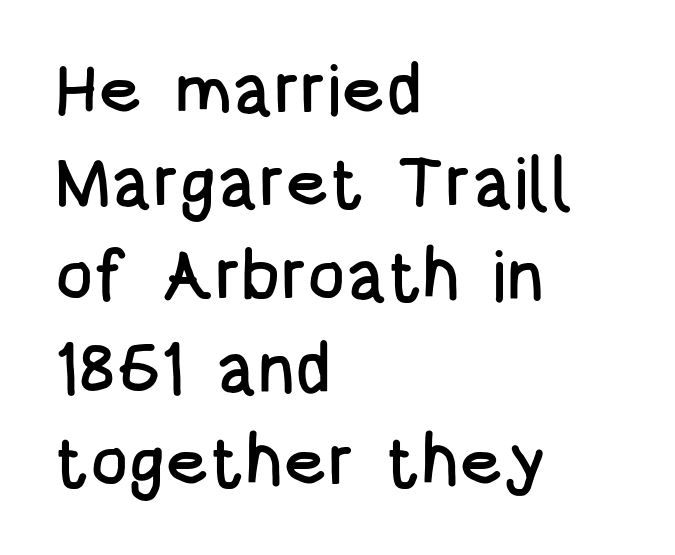
The image shows 71 px condensed sans-serif type, upright; set left-aligned, normal line spacing (1.31x), normal letter spacing, not underlined; low stroke contrast and a large x-height.
